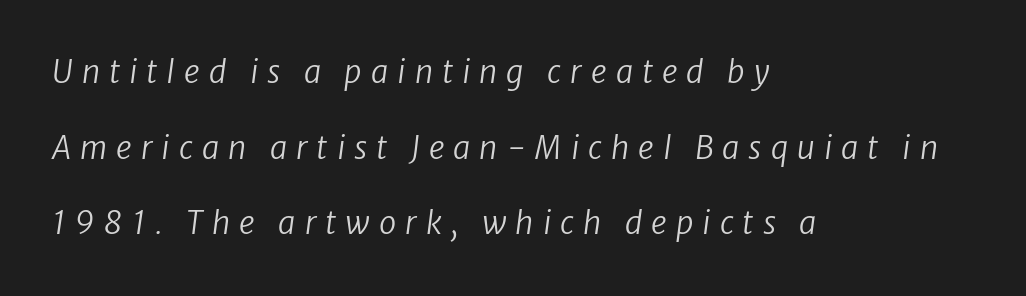
Q: Is the text bold? A: No.
Q: Is the text italic (slanted)? A: Yes, it leans right by about 8 degrees.
Q: Is the text underlined? A: No.
Q: How is the paragraph aligned? A: Left-aligned.
Q: Is the spacing between letters normal or unusually wide? A: Unusually wide.
Q: Is the spacing between lines tight, normal or loose? A: Loose.
Q: Width (condensed, normal, or wide)? A: Normal.
Q: Stroke contrast? A: Low.
Q: x-height? A: Medium.
Q: Monospaced? A: No.
